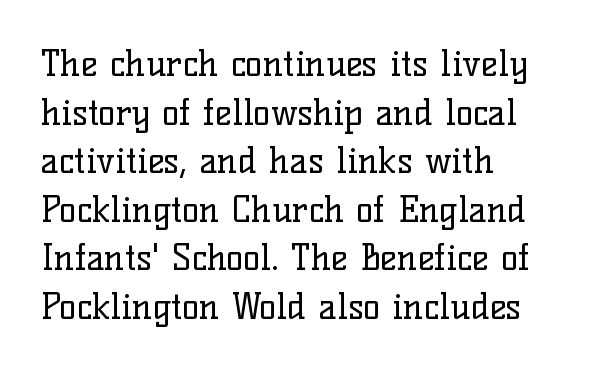
The image shows 36 px regular-weight serif type, upright; set left-aligned, normal line spacing (1.35x), normal letter spacing, not underlined; low stroke contrast and a medium x-height.
